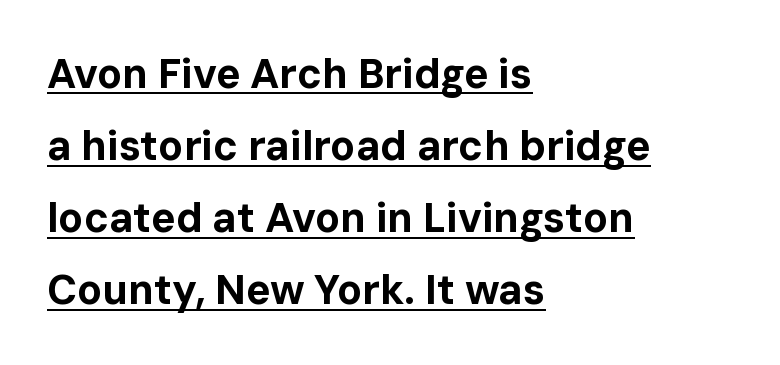
The image shows 41 px bold sans-serif type, upright; set left-aligned, line spacing 1.76x, normal letter spacing, underlined; low stroke contrast and a medium x-height.
